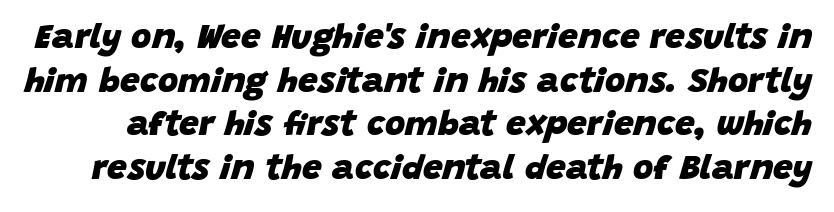
Q: Is the text bold? A: Yes.
Q: Is the text italic (slanted)? A: Yes, it leans right by about 15 degrees.
Q: Is the text underlined? A: No.
Q: Is the spacing between letters normal or unusually wide? A: Normal.
Q: Is the spacing between lines tight, normal or loose? A: Normal.
Q: Width (condensed, normal, or wide)? A: Normal.
Q: Stroke contrast? A: Low.
Q: x-height? A: Large.
Q: Monospaced? A: No.
